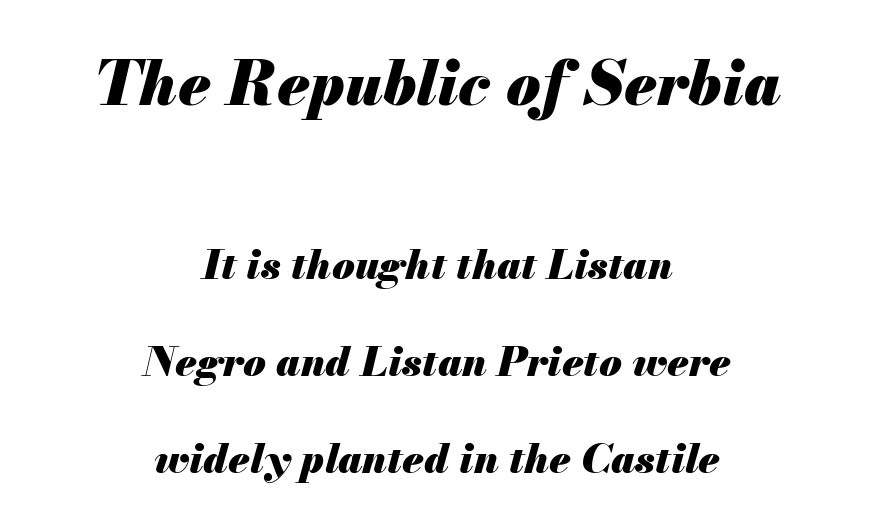
Q: Is the text bold? A: Yes.
Q: Is the text italic (slanted)? A: Yes, it leans right by about 13 degrees.
Q: Is the text underlined? A: No.
Q: How is the paragraph aligned? A: Centered.
Q: Is the spacing between letters normal or unusually wide? A: Normal.
Q: Is the spacing between lines tight, normal or loose? A: Loose.
Q: Which block of text is set in a larger size, the first (top) or the second (bottom)? A: The first (top) one.
Q: Width (condensed, normal, or wide)? A: Normal.
Q: Stroke contrast? A: Medium.
Q: x-height? A: Small.
Q: Monospaced? A: No.
